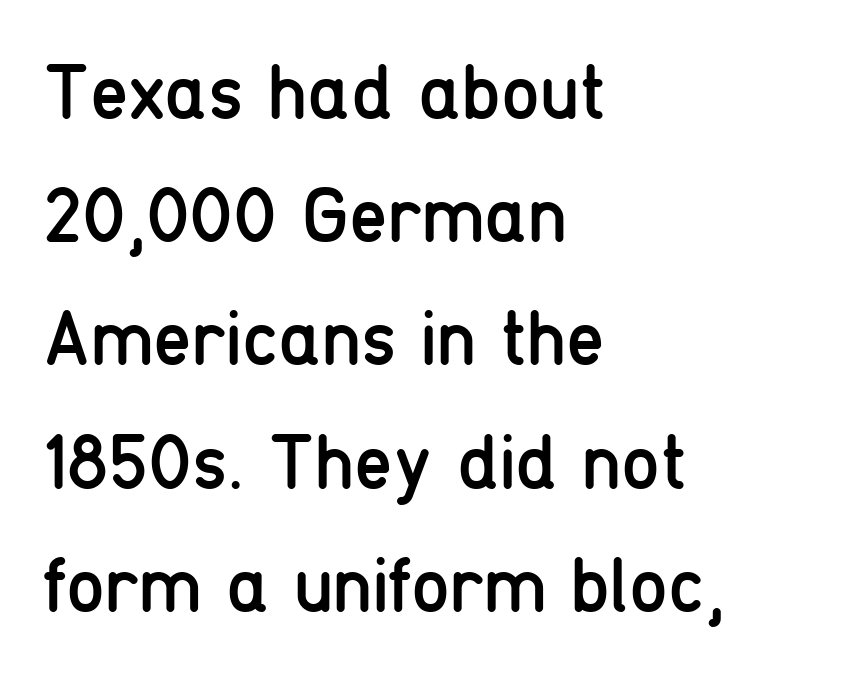
Q: Is the text bold? A: No.
Q: Is the text italic (slanted)? A: No, it is upright.
Q: Is the typeface a serif or a sans-serif typeface? A: Sans-serif.
Q: Is the text underlined? A: No.
Q: How is the paragraph aligned? A: Left-aligned.
Q: Is the spacing between letters normal or unusually wide? A: Normal.
Q: Is the spacing between lines tight, normal or loose? A: Normal.
Q: Width (condensed, normal, or wide)? A: Condensed.
Q: Stroke contrast? A: Low.
Q: x-height? A: Medium.
Q: Monospaced? A: No.
